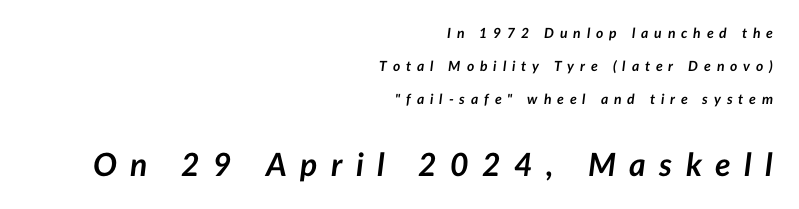
Q: Is the text bold? A: Yes.
Q: Is the text italic (slanted)? A: Yes, it leans right by about 7 degrees.
Q: Is the text underlined? A: No.
Q: How is the paragraph aligned? A: Right-aligned.
Q: Is the spacing between letters normal or unusually wide? A: Unusually wide.
Q: Is the spacing between lines tight, normal or loose? A: Loose.
Q: Which block of text is set in a larger size, the first (top) or the second (bottom)? A: The second (bottom) one.
Q: Width (condensed, normal, or wide)? A: Normal.
Q: Stroke contrast? A: Low.
Q: x-height? A: Medium.
Q: Monospaced? A: No.
